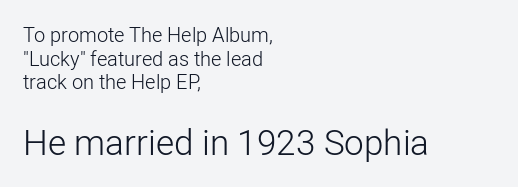
Each letter keeps its own natural width here, so spacing adapts to shape. Teacher's note: observe the even left margin — that is flush-left alignment. Honestly, there is no underline to notice here at all. Does the type have serifs? No, each stem ends abruptly.
